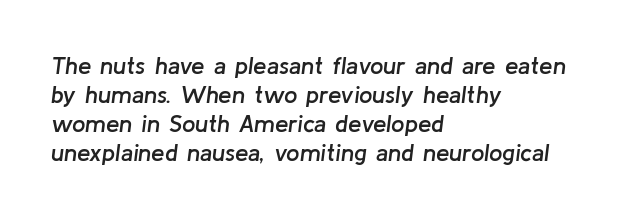
Is the block centered? No — it sits flush against the left margin. Standard letterfit; no display-style spreading of the glyphs. Strokes here are thickened, but only to semibold level. Plain, unruled lines of type. You can tell it's italic because the verticals aren't actually vertical.
